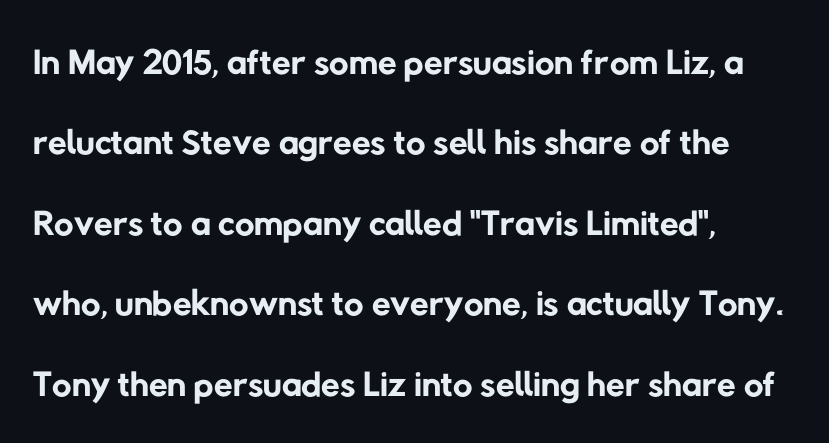
Q: Is the text bold? A: No.
Q: Is the typeface a serif or a sans-serif typeface? A: Sans-serif.
Q: Is the text underlined? A: No.
Q: How is the paragraph aligned? A: Left-aligned.
Q: Is the spacing between letters normal or unusually wide? A: Normal.
Q: Is the spacing between lines tight, normal or loose? A: Normal.
Q: Width (condensed, normal, or wide)? A: Normal.
Q: Stroke contrast? A: Low.
Q: x-height? A: Medium.
Q: Monospaced? A: No.
